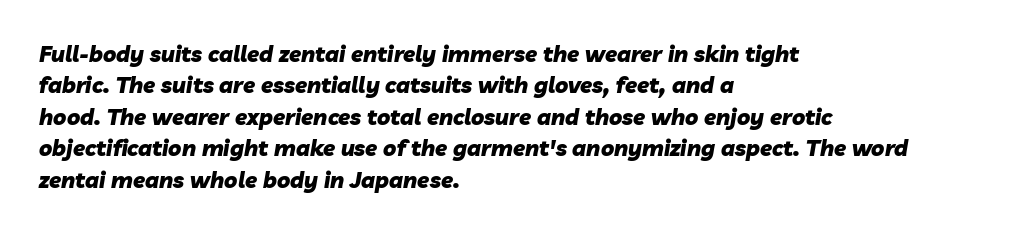
{"italic": "yes", "lean": "right", "slant_degrees": 10, "bold": "yes", "underline": "no", "align": "left", "line_spacing": "normal", "line_spacing_ratio": 1.43, "letter_spacing": "normal", "letter_spacing_em": 0.0, "glyph_px": 22}
